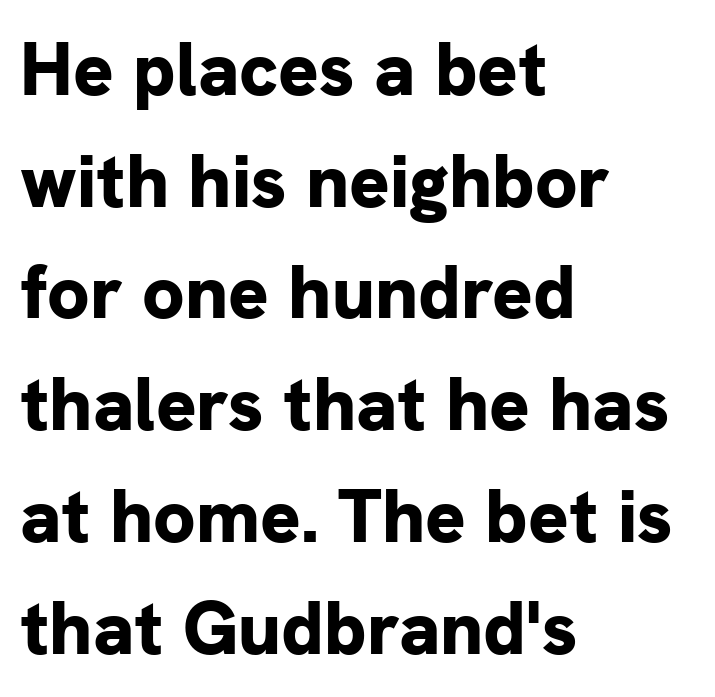
This is sans-serif lettering, the kind often seen on screens and signage. The ragged edge is on the right, which tells us the setting is flush left. Note the varied advance widths — an 'i' is clearly narrower than an 'm'. The type sits square on the baseline with zero lean.
